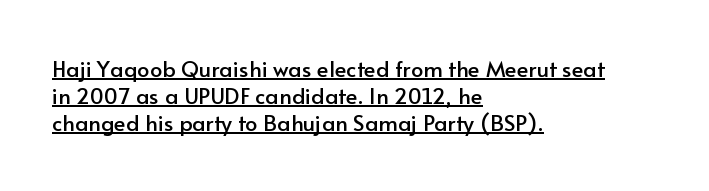
Designer's note — italics off, roman on. Spacing between characters is what you'd get straight out of the box. Left-aligned paragraph, ragged on the right. A baseline rule has been typeset under these characters.
